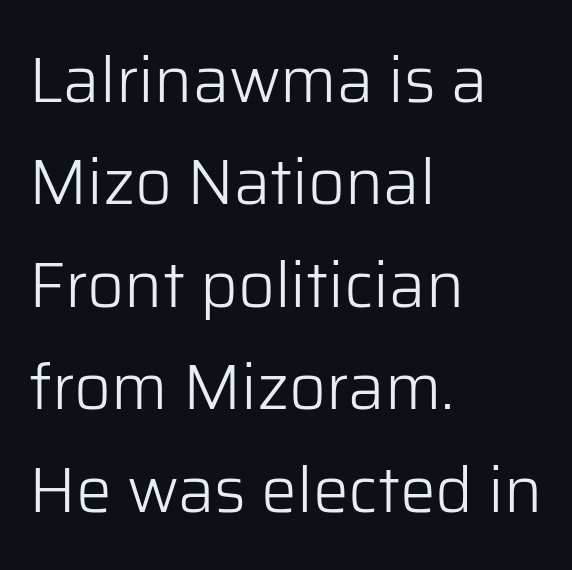
{"serif": "no", "italic": "no", "bold": "no", "weight": "light", "width": "normal", "stroke_contrast": "low", "x_height": "medium", "monospaced": "no", "underline": "no", "align": "left", "line_spacing": "normal", "line_spacing_ratio": 1.6, "letter_spacing": "normal", "letter_spacing_em": 0.0, "glyph_px": 64}
